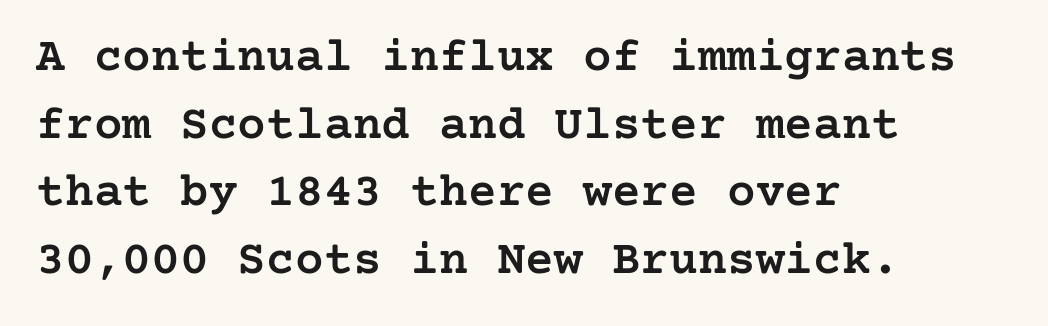
{"serif": "yes", "italic": "no", "bold": "semi", "weight": "semibold", "width": "normal", "stroke_contrast": "low", "x_height": "medium", "underline": "no", "align": "left", "line_spacing": "normal", "line_spacing_ratio": 1.41, "letter_spacing": "normal", "letter_spacing_em": 0.0, "glyph_px": 48}
